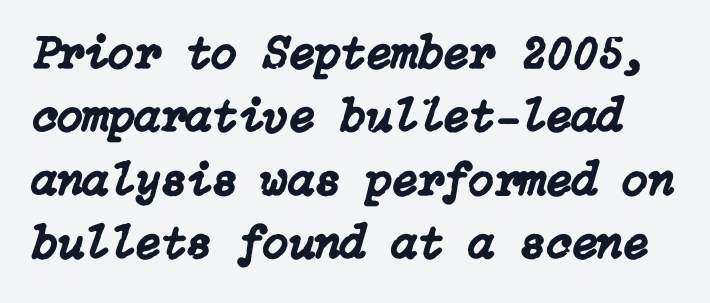
The words here are not underlined. Does the lettering tilt? It does — this is italic. If you measured baseline to baseline, you'd find a middling distance. Does extra space separate the letters? No, they use regular spacing.
